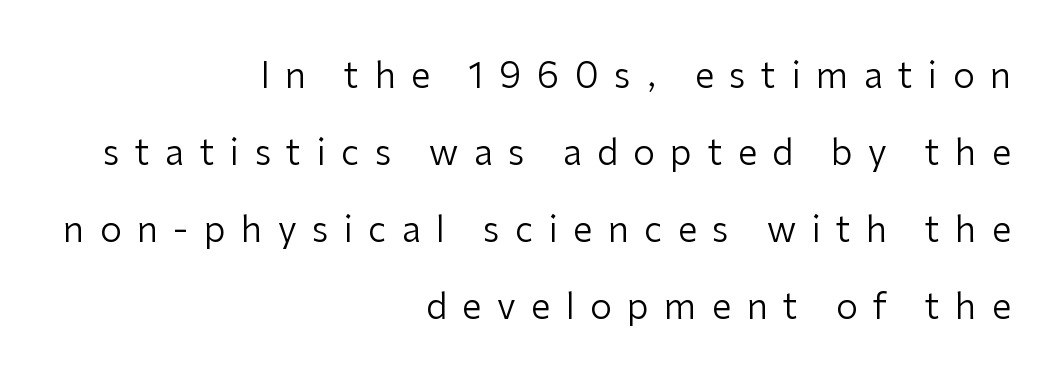
Loosely led — the rows are spread out. The typography opts for an upright posture over an oblique one. Clear beneath every line of the passage. The letters advance in unequal steps, a hallmark of proportional type.
